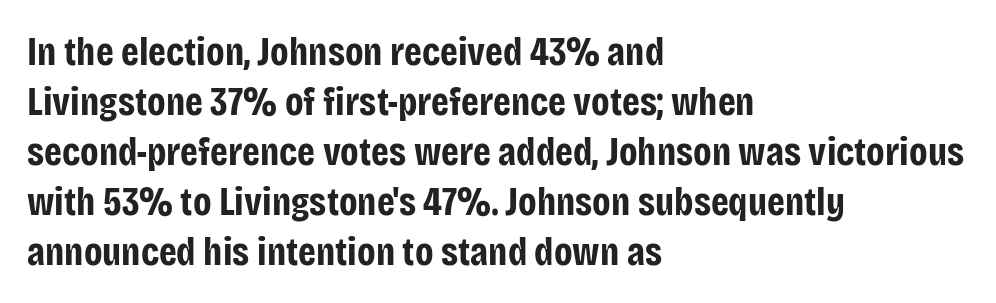
Serif or sans? Sans — the stroke terminals are bare. The string is rendered with underlining switched off. Think of a printed novel: that variable character pitch is what you see here. Between one letter and the next there's only the usual sliver of space. The ragged edge is on the right, which tells us the setting is flush left.
